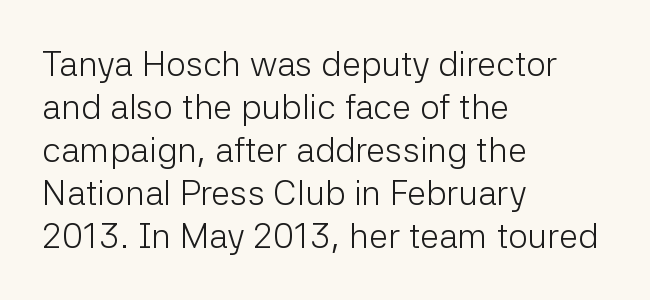
The image shows 35 px light sans-serif type, upright; set left-aligned, line spacing 1.23x, normal letter spacing, not underlined; low stroke contrast and a medium x-height.
